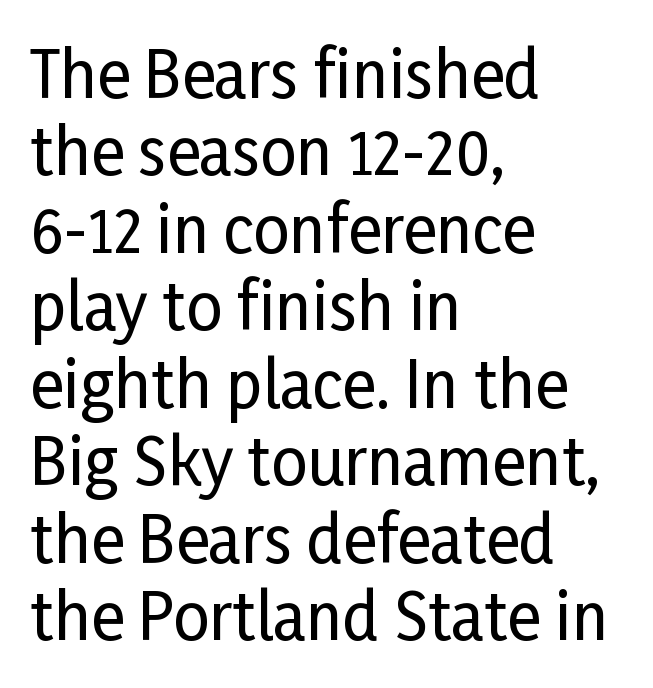
The image shows 64 px condensed sans-serif type, upright; set left-aligned, line spacing 1.21x, normal letter spacing, not underlined; low stroke contrast and a medium x-height.
